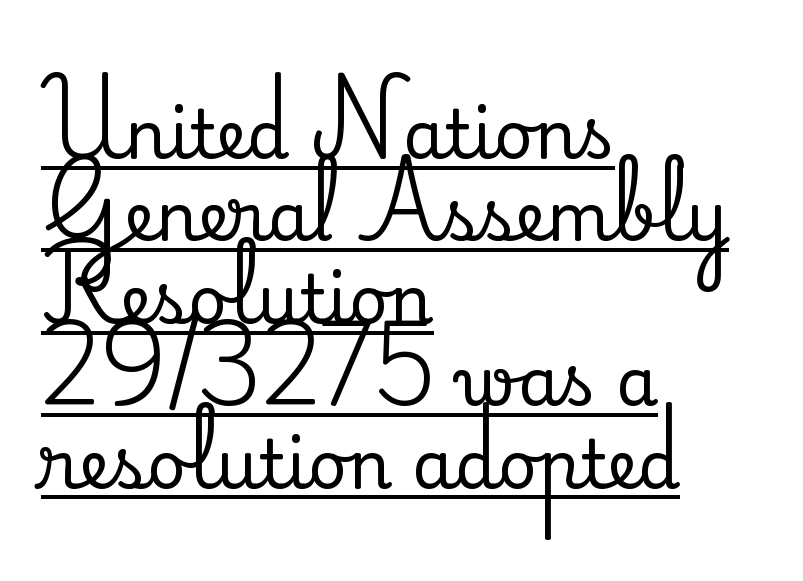
Unlike a clean sans, this face finishes its strokes with serifs. The face used here is rendered with its standard letterfit. Note the varied advance widths — an 'i' is clearly narrower than an 'm'. A baseline rule has been typeset under these characters. This rendering uses left alignment, leaving the right contour irregular. Ascenders rise straight up at ninety degrees.
